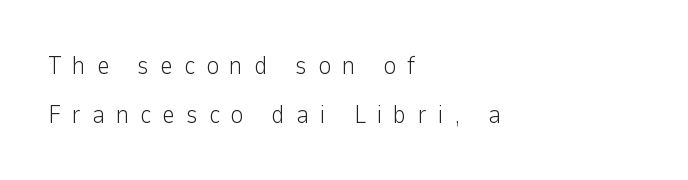
Underline: absent. Is there much room between lines? Yes — plenty of vertical air separates them. The horizontal fit of the characters is loose and conspicuously gappy. Unbolded letterforms with no extra heft. A classic flush-left, rag-right setting is used for this passage.
